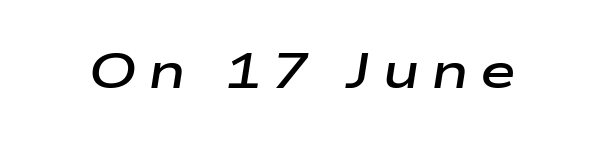
Q: Is the text bold? A: Semi-bold.
Q: Is the text italic (slanted)? A: Yes, it leans right by about 9 degrees.
Q: Is the text underlined? A: No.
Q: Is the spacing between letters normal or unusually wide? A: Unusually wide.
Q: Width (condensed, normal, or wide)? A: Wide.
Q: Stroke contrast? A: Low.
Q: x-height? A: Medium.
Q: Monospaced? A: No.
